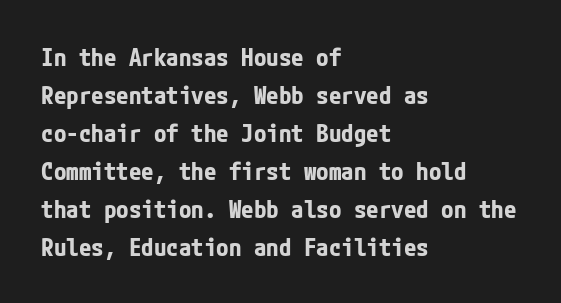
The image shows 25 px bold type, upright; set left-aligned, normal line spacing (1.52x), normal letter spacing, not underlined.
